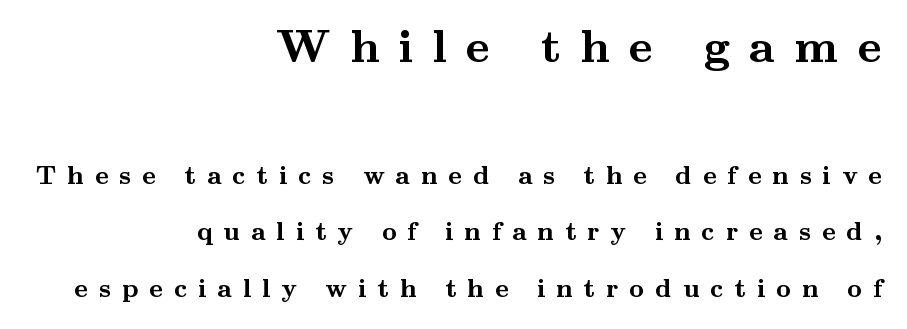
Q: Is the text bold? A: Yes.
Q: Is the text italic (slanted)? A: No, it is upright.
Q: Is the typeface a serif or a sans-serif typeface? A: Serif.
Q: Is the text underlined? A: No.
Q: How is the paragraph aligned? A: Right-aligned.
Q: Is the spacing between letters normal or unusually wide? A: Unusually wide.
Q: Is the spacing between lines tight, normal or loose? A: Loose.
Q: Which block of text is set in a larger size, the first (top) or the second (bottom)? A: The first (top) one.
Q: Width (condensed, normal, or wide)? A: Wide.
Q: Stroke contrast? A: Medium.
Q: x-height? A: Small.
Q: Monospaced? A: No.
